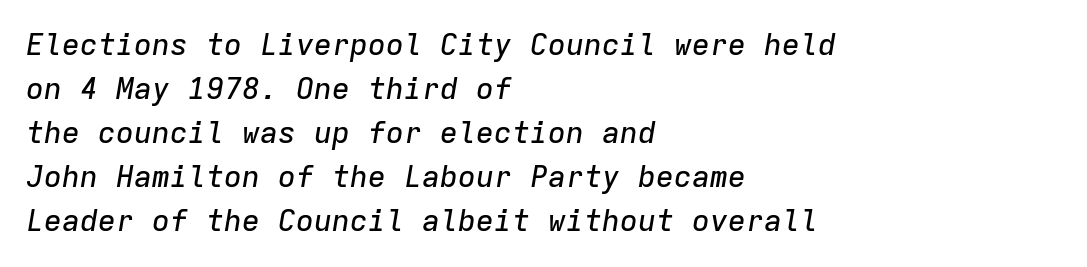
Standard letterfit; no display-style spreading of the glyphs. Regular leading. Do the characters align in a grid? Yes, the font is monospaced. Plain, unruled lines of type.
